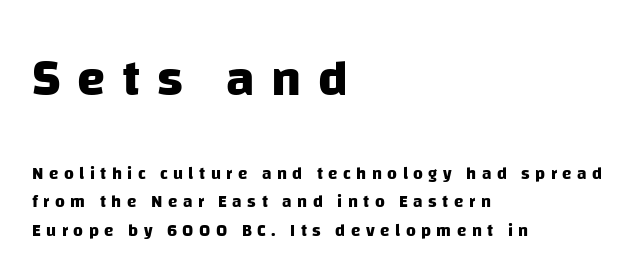
Q: Is the text bold? A: Yes.
Q: Is the typeface a serif or a sans-serif typeface? A: Sans-serif.
Q: Is the text underlined? A: No.
Q: How is the paragraph aligned? A: Left-aligned.
Q: Is the spacing between letters normal or unusually wide? A: Unusually wide.
Q: Is the spacing between lines tight, normal or loose? A: Normal.
Q: Which block of text is set in a larger size, the first (top) or the second (bottom)? A: The first (top) one.
Q: Width (condensed, normal, or wide)? A: Normal.
Q: Stroke contrast? A: Low.
Q: x-height? A: Large.
Q: Monospaced? A: No.
